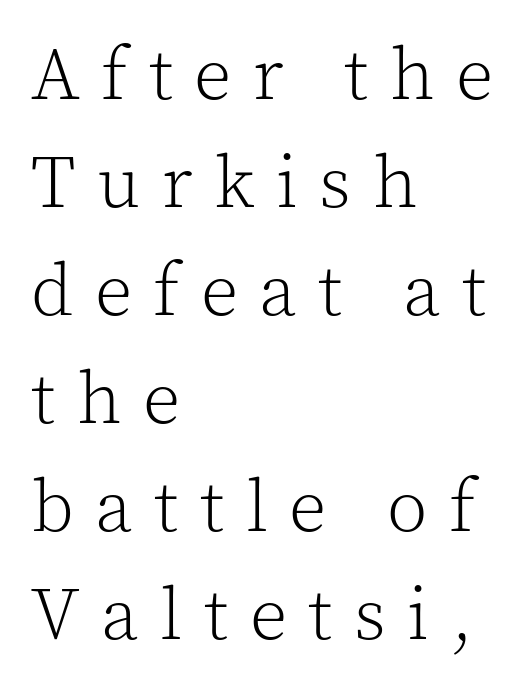
The image shows 74 px light serif type, upright; set left-aligned, normal line spacing (1.46x), unusually wide letter spacing (+0.29 em), not underlined; a medium x-height.
